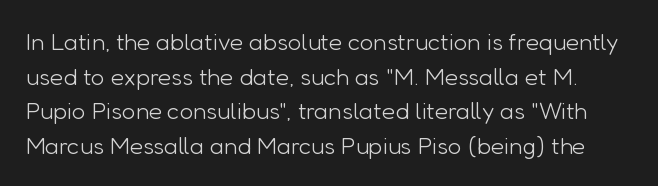
{"italic": "no", "bold": "no", "underline": "no", "line_spacing": "normal", "line_spacing_ratio": 1.44, "letter_spacing": "normal", "letter_spacing_em": 0.0, "glyph_px": 24}
